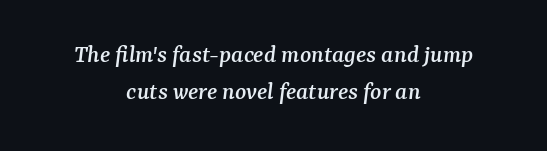
Q: Is the text italic (slanted)? A: Yes, it leans right by about 7 degrees.
Q: Is the text underlined? A: No.
Q: How is the paragraph aligned? A: Centered.
Q: Is the spacing between letters normal or unusually wide? A: Normal.
Q: Is the spacing between lines tight, normal or loose? A: Normal.
